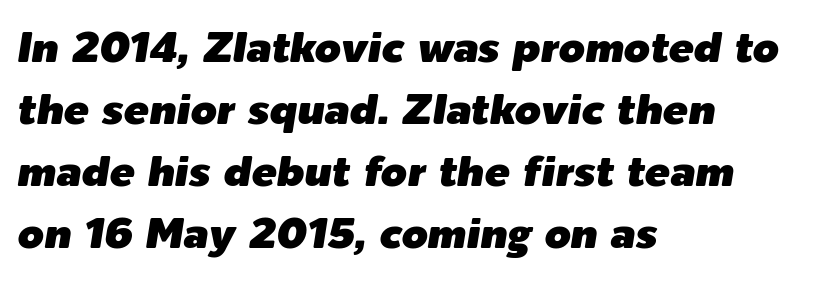
Q: Is the text italic (slanted)? A: Yes, it leans right by about 9 degrees.
Q: Is the text underlined? A: No.
Q: How is the paragraph aligned? A: Left-aligned.
Q: Is the spacing between letters normal or unusually wide? A: Normal.
Q: Is the spacing between lines tight, normal or loose? A: Normal.
Q: Width (condensed, normal, or wide)? A: Normal.
Q: Stroke contrast? A: Low.
Q: x-height? A: Medium.
Q: Monospaced? A: No.
